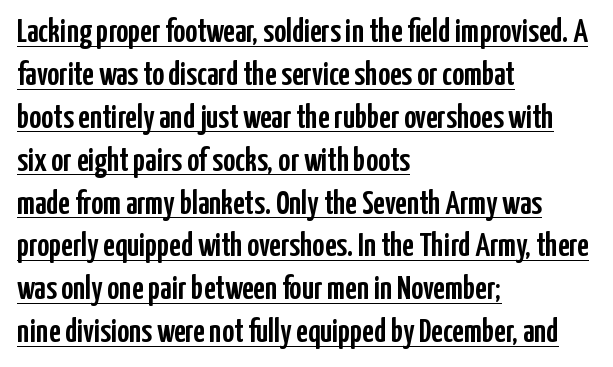
Q: Is the text italic (slanted)? A: No, it is upright.
Q: Is the typeface a serif or a sans-serif typeface? A: Sans-serif.
Q: Is the text underlined? A: Yes.
Q: How is the paragraph aligned? A: Left-aligned.
Q: Is the spacing between letters normal or unusually wide? A: Normal.
Q: Is the spacing between lines tight, normal or loose? A: Normal.
Q: Width (condensed, normal, or wide)? A: Condensed.
Q: Stroke contrast? A: Low.
Q: x-height? A: Medium.
Q: Monospaced? A: No.
